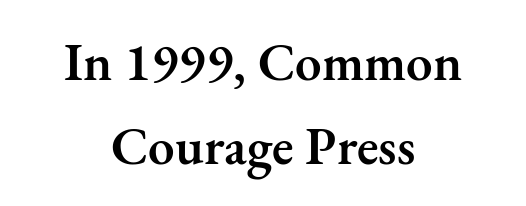
Words appear dense and cohesive because spacing is normal. The block of text has a typical density, with ordinary space between rows. The lines are quadded center. This is the regular roman posture of the typeface.
